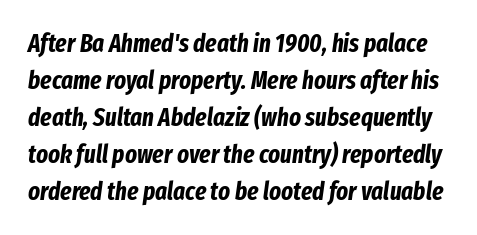
Q: Is the text bold? A: Yes.
Q: Is the text italic (slanted)? A: Yes, it leans right by about 8 degrees.
Q: Is the text underlined? A: No.
Q: Is the spacing between letters normal or unusually wide? A: Normal.
Q: Is the spacing between lines tight, normal or loose? A: Normal.
